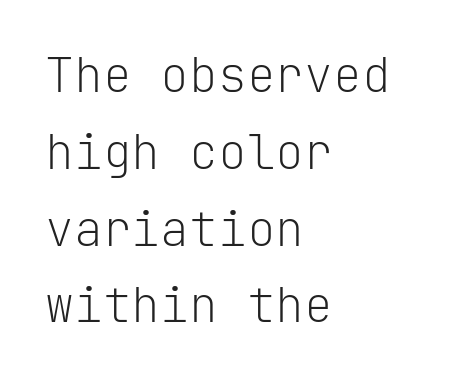
Q: Is the text bold? A: No.
Q: Is the text italic (slanted)? A: No, it is upright.
Q: Is the typeface a serif or a sans-serif typeface? A: Sans-serif.
Q: Is the text underlined? A: No.
Q: How is the paragraph aligned? A: Left-aligned.
Q: Is the spacing between letters normal or unusually wide? A: Normal.
Q: Is the spacing between lines tight, normal or loose? A: Normal.
Q: Width (condensed, normal, or wide)? A: Normal.
Q: Stroke contrast? A: Low.
Q: x-height? A: Medium.
Q: Monospaced? A: Yes.
